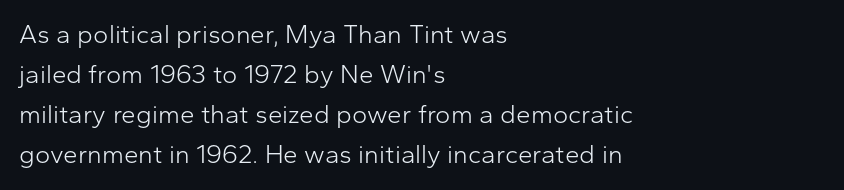
{"italic": "no", "bold": "no", "underline": "no", "align": "left", "line_spacing": "normal", "line_spacing_ratio": 1.54, "letter_spacing": "normal", "letter_spacing_em": 0.0, "glyph_px": 26}
